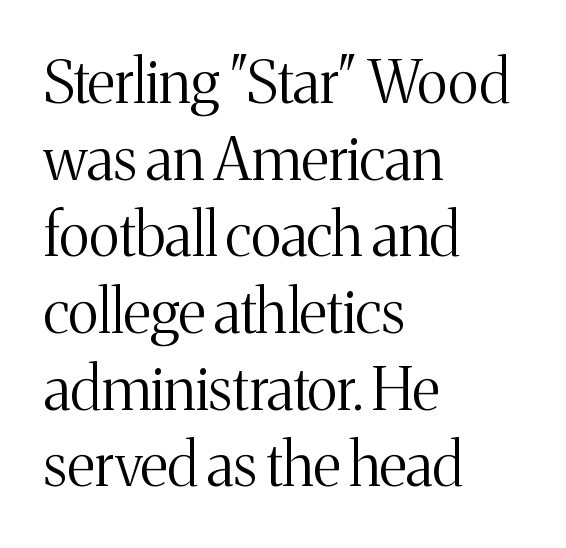
Q: Is the text bold? A: No.
Q: Is the text italic (slanted)? A: No, it is upright.
Q: Is the typeface a serif or a sans-serif typeface? A: Serif.
Q: Is the text underlined? A: No.
Q: How is the paragraph aligned? A: Left-aligned.
Q: Is the spacing between letters normal or unusually wide? A: Normal.
Q: Is the spacing between lines tight, normal or loose? A: Normal.
Q: Width (condensed, normal, or wide)? A: Normal.
Q: Stroke contrast? A: Medium.
Q: x-height? A: Medium.
Q: Monospaced? A: No.
